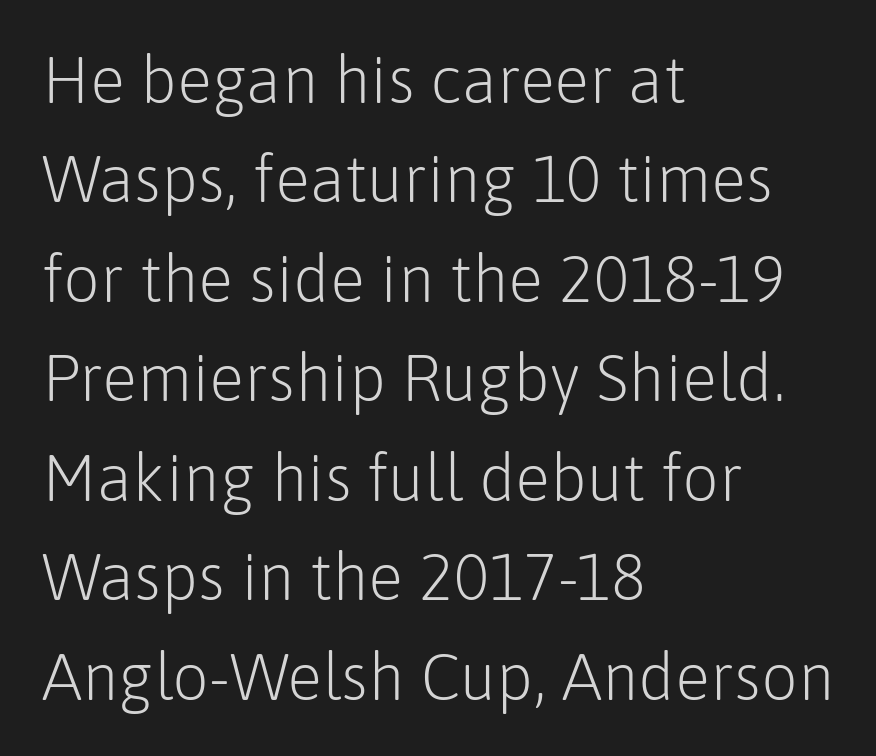
{"serif": "no", "italic": "no", "bold": "no", "weight": "light", "width": "normal", "stroke_contrast": "low", "x_height": "medium", "monospaced": "no", "underline": "no", "align": "left", "line_spacing": "normal", "line_spacing_ratio": 1.53, "letter_spacing": "normal", "letter_spacing_em": 0.0, "glyph_px": 65}
